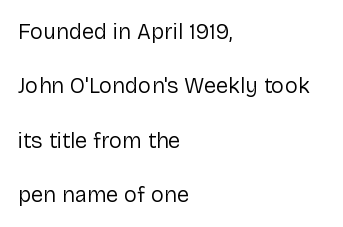
Baseline-to-baseline distance is far greater than the letter height. No extra tracking has been applied to these lines. Do the letters lean? They stand straight. This rendering features lettering with no underline. Bold? No — there's no thickening of the strokes. Reading down the block, your eye returns to a fixed left position each line.
